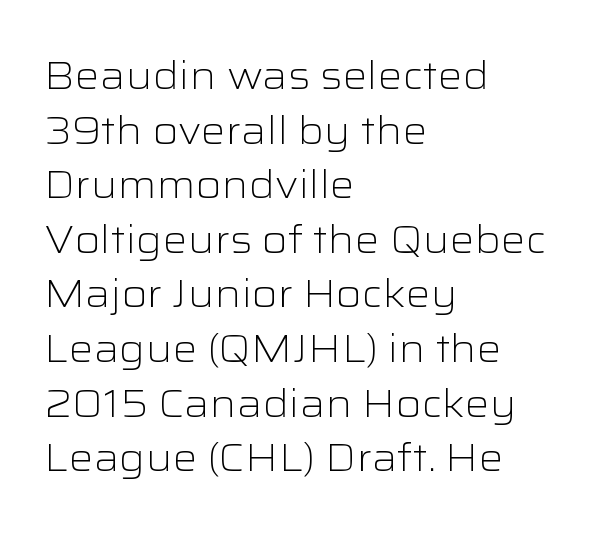
Q: Is the text bold? A: No.
Q: Is the text italic (slanted)? A: No, it is upright.
Q: Is the typeface a serif or a sans-serif typeface? A: Sans-serif.
Q: Is the text underlined? A: No.
Q: How is the paragraph aligned? A: Left-aligned.
Q: Is the spacing between letters normal or unusually wide? A: Normal.
Q: Is the spacing between lines tight, normal or loose? A: Normal.
Q: Width (condensed, normal, or wide)? A: Wide.
Q: Stroke contrast? A: Low.
Q: x-height? A: Medium.
Q: Monospaced? A: No.
